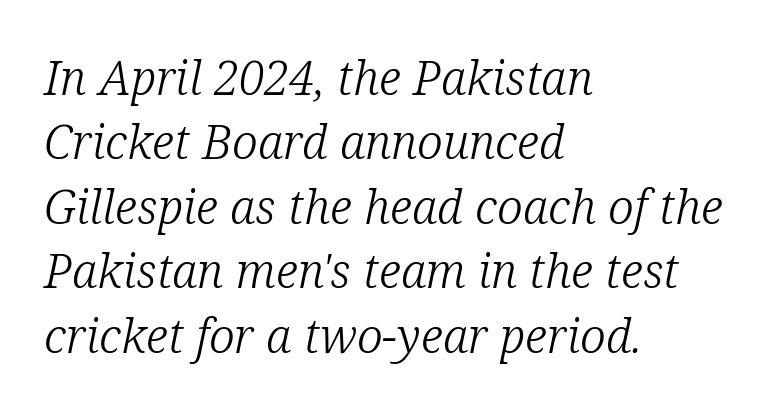
{"serif": "yes", "italic": "yes", "lean": "right", "slant_degrees": 12, "bold": "no", "weight": "light", "width": "normal", "stroke_contrast": "low", "x_height": "medium", "monospaced": "no", "underline": "no", "align": "left", "line_spacing": "normal", "line_spacing_ratio": 1.37, "letter_spacing": "normal", "letter_spacing_em": 0.0, "glyph_px": 47}
